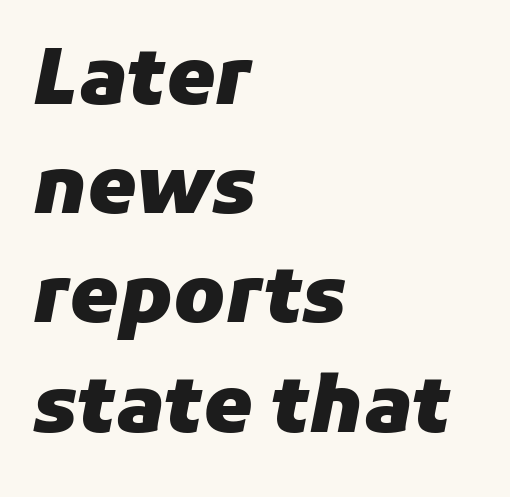
Observe the ordinary spacing: letters are neighbours, not strangers. Casual observation: everything's shoved over to the left. The letters advance in unequal steps, a hallmark of proportional type. Quick note: italic. Vertical spacing — default.
